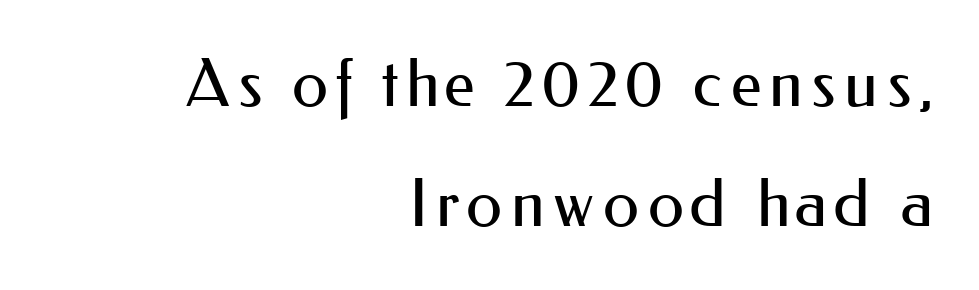
Q: Is the text bold? A: No.
Q: Is the text italic (slanted)? A: No, it is upright.
Q: Is the typeface a serif or a sans-serif typeface? A: Sans-serif.
Q: Is the text underlined? A: No.
Q: How is the paragraph aligned? A: Right-aligned.
Q: Width (condensed, normal, or wide)? A: Normal.
Q: Stroke contrast? A: Medium.
Q: x-height? A: Small.
Q: Monospaced? A: No.
